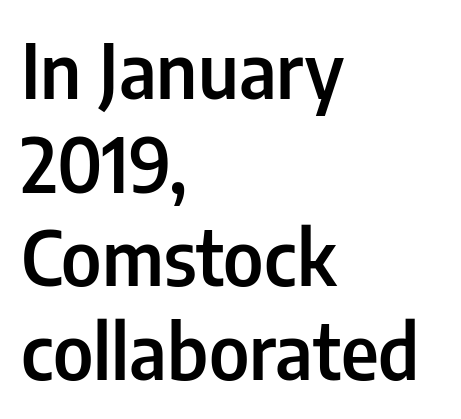
{"serif": "no", "italic": "no", "bold": "semi", "weight": "semibold", "width": "condensed", "stroke_contrast": "low", "x_height": "medium", "monospaced": "no", "underline": "no", "align": "left", "line_spacing": "normal", "line_spacing_ratio": 1.25, "letter_spacing": "normal", "letter_spacing_em": 0.0, "glyph_px": 75}
